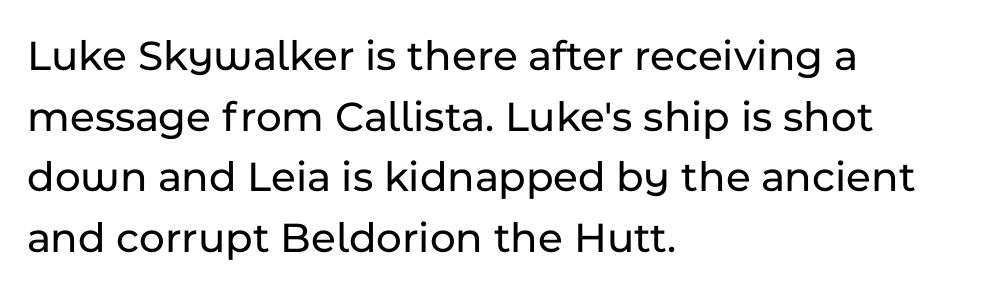
Leading matches the norm, producing a regular column. Every character sits straight up, as roman type does. The characters display no serif detailing; their extremities are plain. Underlining? Definitely not there.
